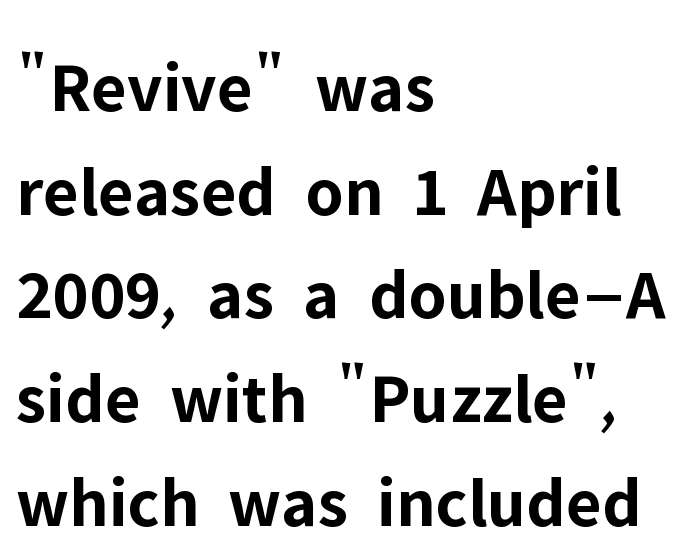
Q: Is the text bold? A: Yes.
Q: Is the text italic (slanted)? A: No, it is upright.
Q: Is the typeface a serif or a sans-serif typeface? A: Sans-serif.
Q: Is the text underlined? A: No.
Q: How is the paragraph aligned? A: Left-aligned.
Q: Is the spacing between letters normal or unusually wide? A: Normal.
Q: Is the spacing between lines tight, normal or loose? A: Normal.
Q: Width (condensed, normal, or wide)? A: Normal.
Q: Stroke contrast? A: Low.
Q: x-height? A: Medium.
Q: Monospaced? A: No.
